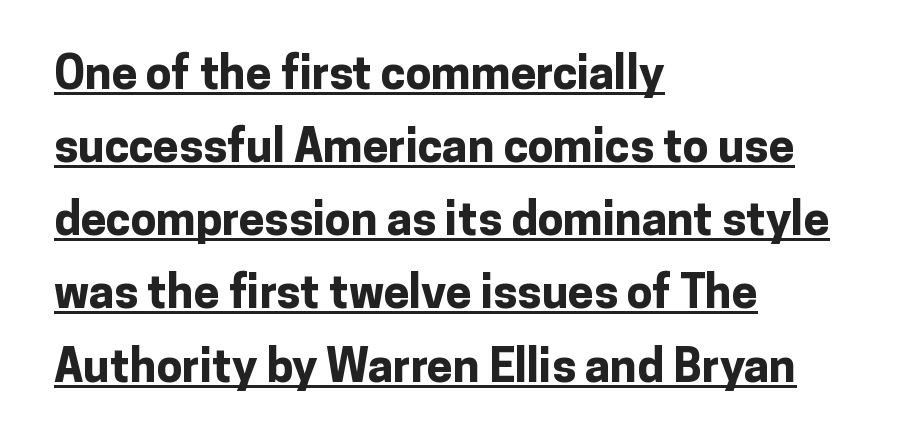
{"serif": "no", "italic": "no", "bold": "yes", "weight": "bold", "width": "normal", "stroke_contrast": "low", "x_height": "medium", "monospaced": "no", "underline": "yes", "align": "left", "line_spacing": "normal", "line_spacing_ratio": 1.59, "letter_spacing": "normal", "letter_spacing_em": 0.0, "glyph_px": 46}
